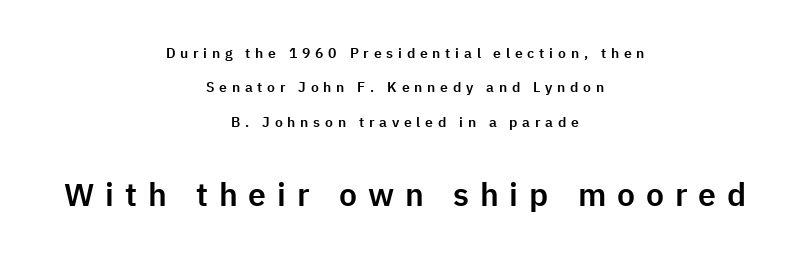
Q: Is the text italic (slanted)? A: No, it is upright.
Q: Is the typeface a serif or a sans-serif typeface? A: Sans-serif.
Q: Is the text underlined? A: No.
Q: How is the paragraph aligned? A: Centered.
Q: Is the spacing between letters normal or unusually wide? A: Unusually wide.
Q: Is the spacing between lines tight, normal or loose? A: Loose.
Q: Which block of text is set in a larger size, the first (top) or the second (bottom)? A: The second (bottom) one.
Q: Width (condensed, normal, or wide)? A: Normal.
Q: Stroke contrast? A: Low.
Q: x-height? A: Medium.
Q: Monospaced? A: No.
